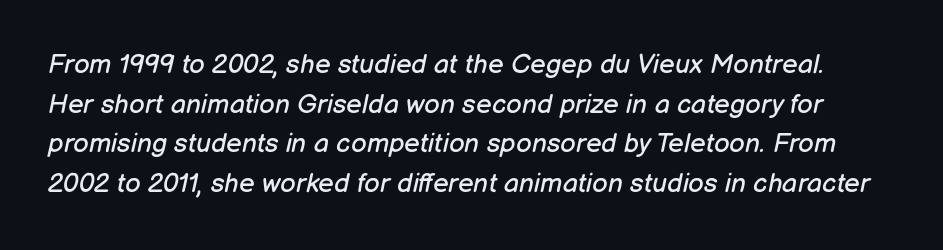
The image shows 27 px text type, italic (leaning right); set normal line spacing (1.47x), normal letter spacing, not underlined.
